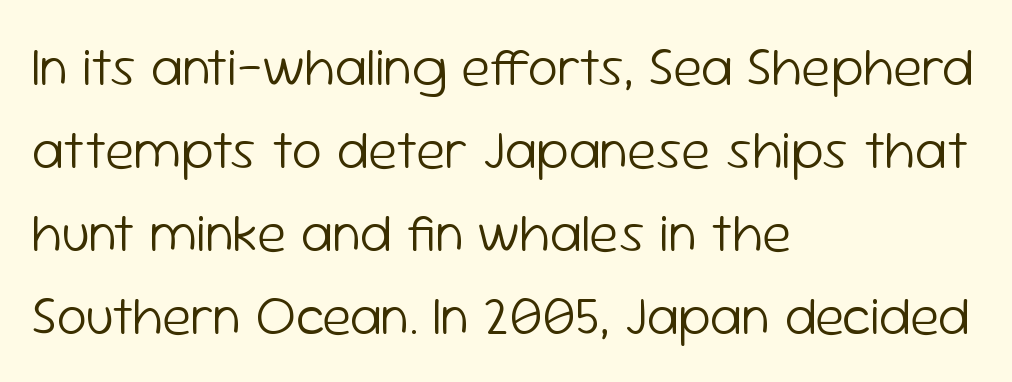
The image shows 54 px light sans-serif type, upright; set left-aligned, normal line spacing (1.54x), normal letter spacing, not underlined; low stroke contrast and a medium x-height.
